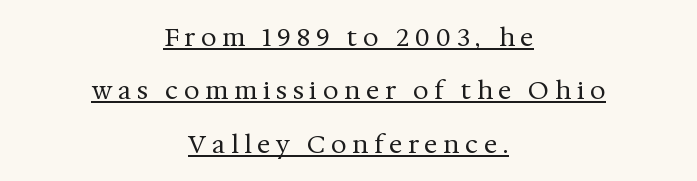
Honestly, the underline is the first thing you notice here. The type is letterspaced generously, with wide tracking. Notice how the stems are strictly vertical — no italics here. This block would shrink considerably if given ordinary leading; it's expanded now.
